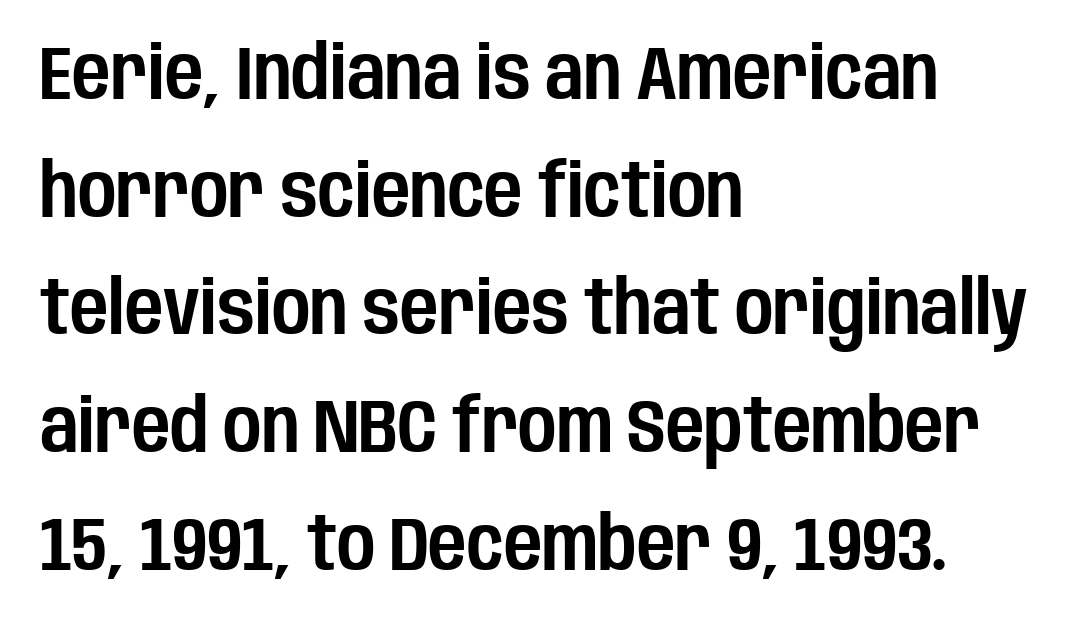
Reading down the block, your eye returns to a fixed left position each line. Observe the absence of serifs on each vertical stroke in this sample. The passage shown has conventional tracking throughout. The letters advance in unequal steps, a hallmark of proportional type. Only glyphs here, with clear space below each row.
